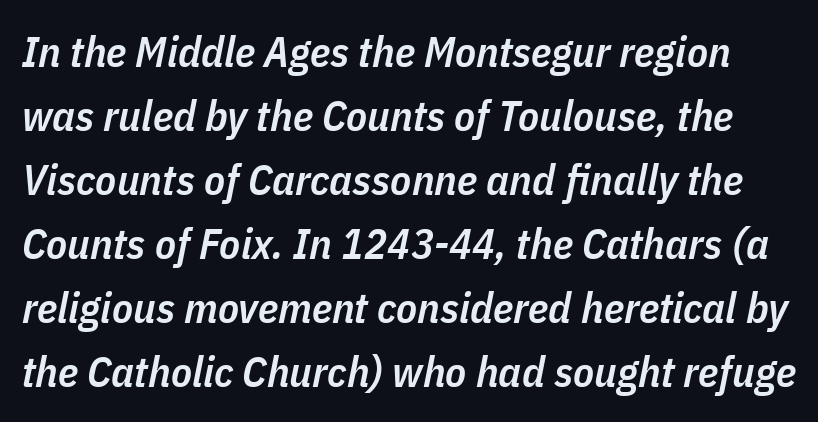
Q: Is the text bold? A: Semi-bold.
Q: Is the text italic (slanted)? A: Yes, it leans right by about 11 degrees.
Q: Is the text underlined? A: No.
Q: Is the spacing between letters normal or unusually wide? A: Normal.
Q: Is the spacing between lines tight, normal or loose? A: Normal.
Q: Width (condensed, normal, or wide)? A: Condensed.
Q: Stroke contrast? A: Low.
Q: x-height? A: Medium.
Q: Monospaced? A: No.
